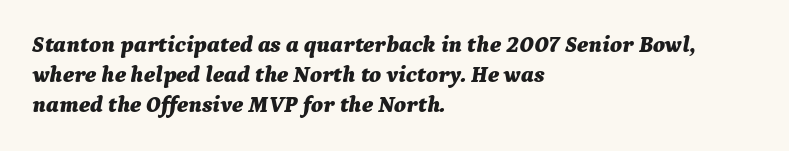
Q: Is the text bold? A: Yes.
Q: Is the text italic (slanted)? A: Yes, it leans right by about 9 degrees.
Q: Is the text underlined? A: No.
Q: How is the paragraph aligned? A: Left-aligned.
Q: Is the spacing between letters normal or unusually wide? A: Normal.
Q: Is the spacing between lines tight, normal or loose? A: Normal.
